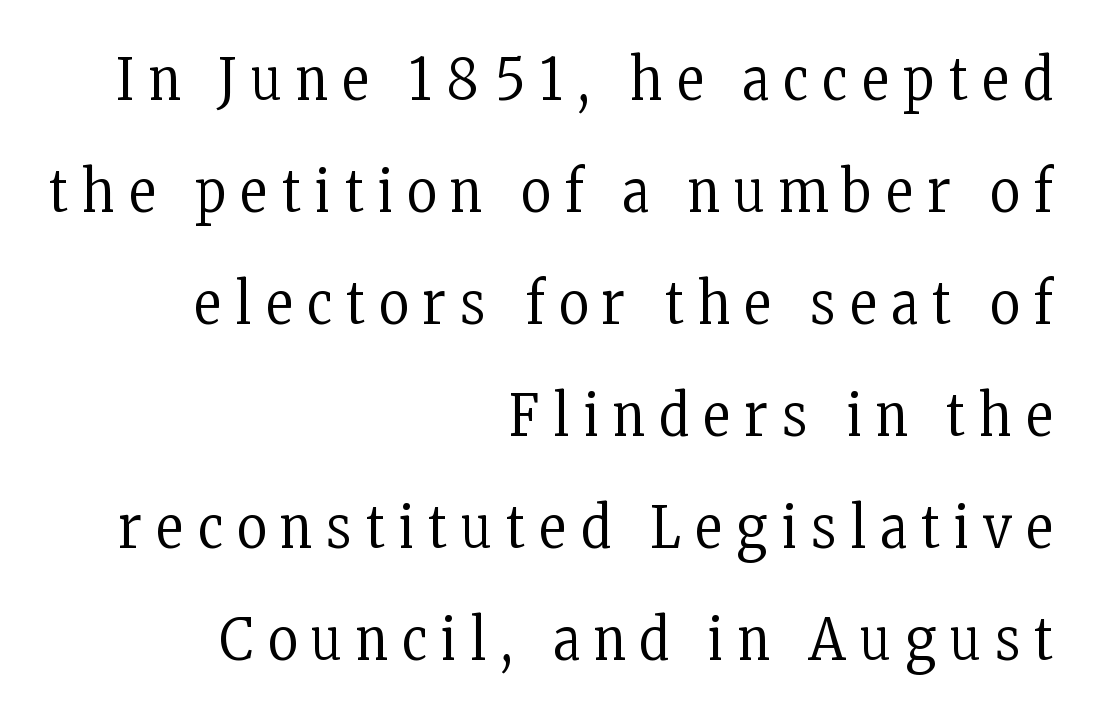
Q: Is the text bold? A: No.
Q: Is the text italic (slanted)? A: No, it is upright.
Q: Is the typeface a serif or a sans-serif typeface? A: Serif.
Q: Is the text underlined? A: No.
Q: How is the paragraph aligned? A: Right-aligned.
Q: Is the spacing between letters normal or unusually wide? A: Unusually wide.
Q: Is the spacing between lines tight, normal or loose? A: Loose.
Q: Width (condensed, normal, or wide)? A: Condensed.
Q: Stroke contrast? A: Low.
Q: x-height? A: Medium.
Q: Monospaced? A: No.
